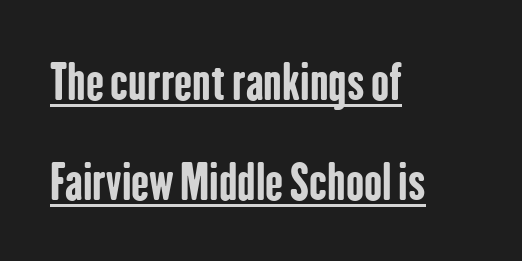
{"serif": "no", "italic": "no", "bold": "yes", "weight": "bold", "width": "condensed", "stroke_contrast": "low", "x_height": "medium", "monospaced": "no", "underline": "yes", "align": "left", "line_spacing": "loose", "line_spacing_ratio": 2.09, "letter_spacing": "normal", "letter_spacing_em": 0.0, "glyph_px": 48}
